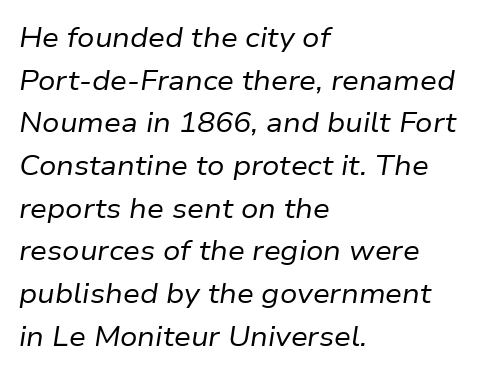
The image shows 27 px text type, italic (leaning right); set left-aligned, normal line spacing (1.58x), normal letter spacing, not underlined.
